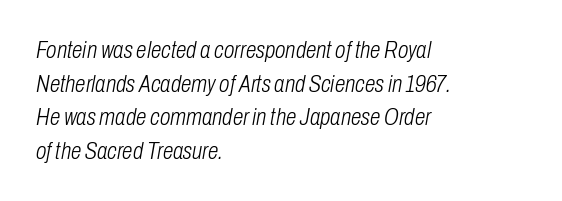
{"italic": "yes", "lean": "right", "slant_degrees": 10, "bold": "no", "underline": "no", "align": "left", "line_spacing": "normal", "line_spacing_ratio": 1.4, "letter_spacing": "normal", "letter_spacing_em": 0.0, "glyph_px": 24}
